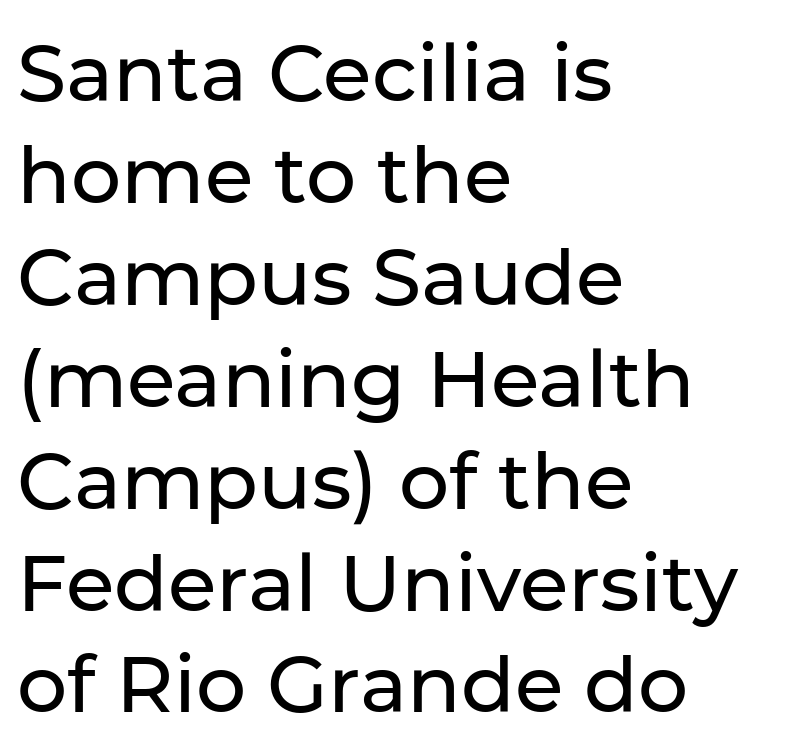
The strip under each line holds only bare page. In terms of posture, this sample is upright. These lines stack with their left ends in a neat column. Regular leading.
